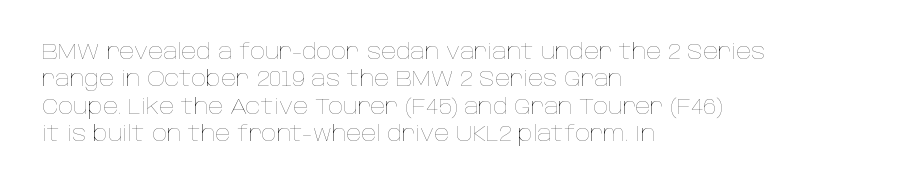
Q: Is the text bold? A: No.
Q: Is the text italic (slanted)? A: No, it is upright.
Q: Is the text underlined? A: No.
Q: How is the paragraph aligned? A: Left-aligned.
Q: Is the spacing between letters normal or unusually wide? A: Normal.
Q: Is the spacing between lines tight, normal or loose? A: Normal.
